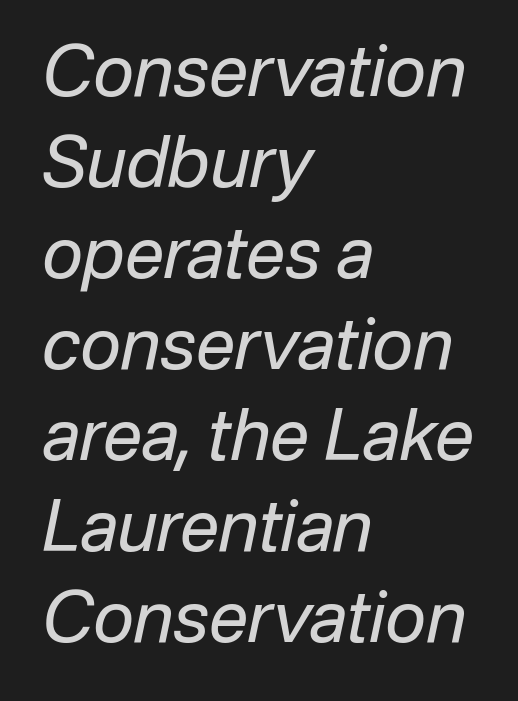
Inter-character spacing is left at the font's built-in metrics. Vertically, the passage feels balanced, rows spaced as you'd expect. A typesetter would mark this as italic. Do the characters align in a grid? No, the font is proportional.
